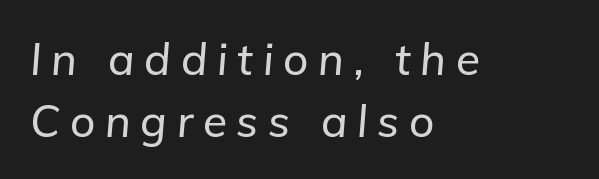
The image shows 44 px text type, italic (leaning right); set left-aligned, normal line spacing (1.41x), unusually wide letter spacing (+0.22 em), not underlined; low stroke contrast and a medium x-height.
